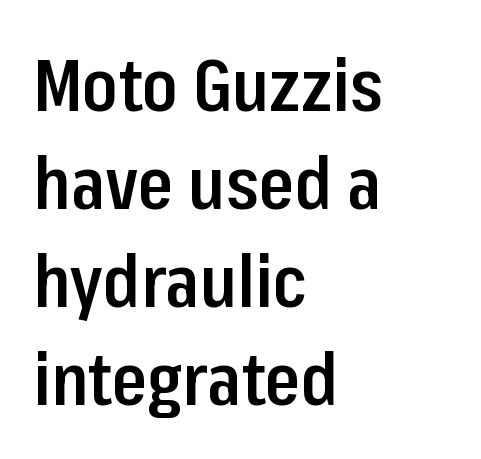
Words float on clear page, feet unadorned. This block has exactly the height ordinary leading produces. Every stem runs plumb, perpendicular to the baseline. Stems and bowls a touch heavier than normal — semibold.
